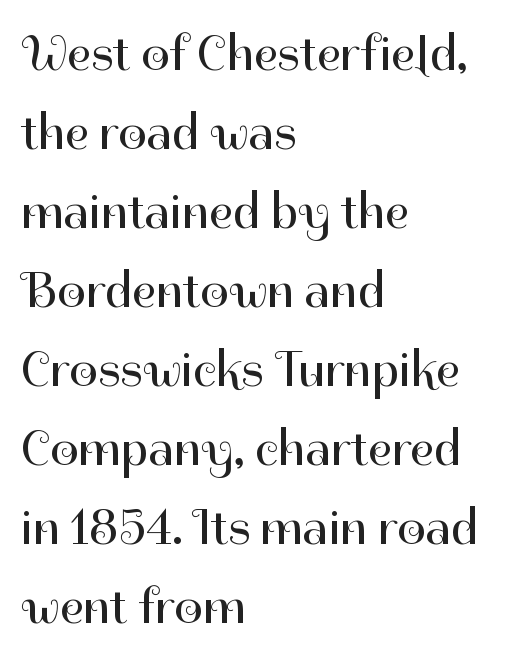
Q: Is the text bold? A: No.
Q: Is the text italic (slanted)? A: No, it is upright.
Q: Is the typeface a serif or a sans-serif typeface? A: Sans-serif.
Q: Is the text underlined? A: No.
Q: How is the paragraph aligned? A: Left-aligned.
Q: Is the spacing between letters normal or unusually wide? A: Normal.
Q: Is the spacing between lines tight, normal or loose? A: Normal.
Q: Width (condensed, normal, or wide)? A: Normal.
Q: Stroke contrast? A: High.
Q: x-height? A: Medium.
Q: Monospaced? A: No.
